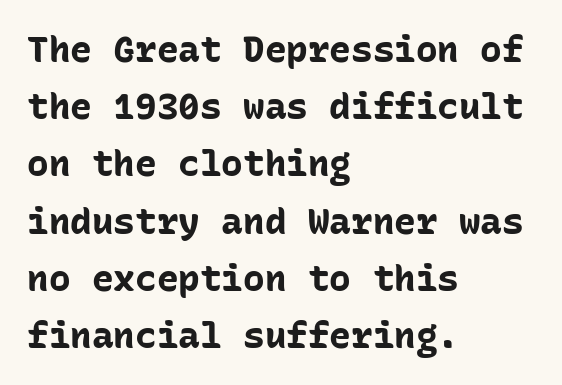
Short note: letters normally spaced. In terms of letterform style, serifs are entirely absent. The area under the type is left untouched. The block of text has a typical density, with ordinary space between rows.
